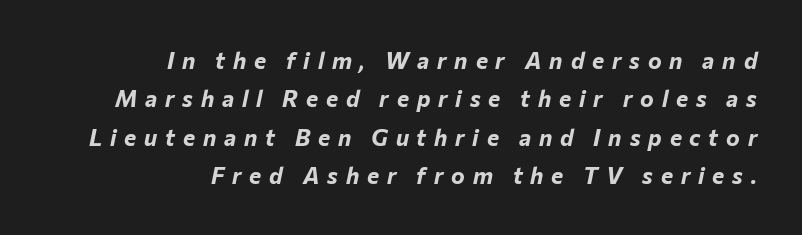
{"italic": "yes", "lean": "right", "slant_degrees": 12, "bold": "yes", "underline": "no", "align": "right", "line_spacing": "normal", "line_spacing_ratio": 1.67, "letter_spacing": "wide", "letter_spacing_em": 0.34, "glyph_px": 23}
